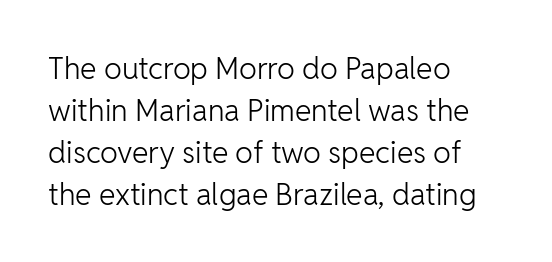
The rendering anchors every line to the left-hand side. The font sits on the lighter half of the weight spectrum, regular included. To sum up the face: it is a sans, with no serifs. Words appear dense and cohesive because spacing is normal. Designer's note — italics off, roman on. The rendering uses natural spacing where letterforms have individual widths.
